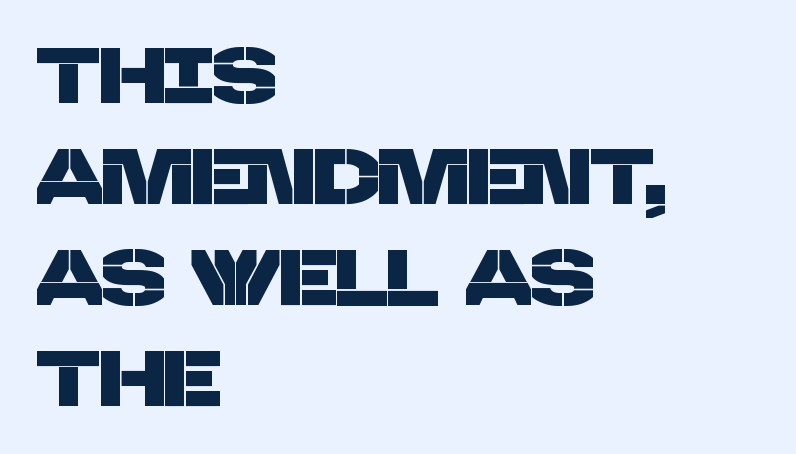
The image shows 79 px sans-serif type; set left-aligned, normal line spacing (1.28x), normal letter spacing, not underlined; low stroke contrast and a large x-height.
